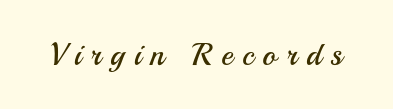
The image shows 32 px regular-weight sans-serif type; set unusually wide letter spacing (+0.29 em), not underlined; medium stroke contrast and a small x-height.
